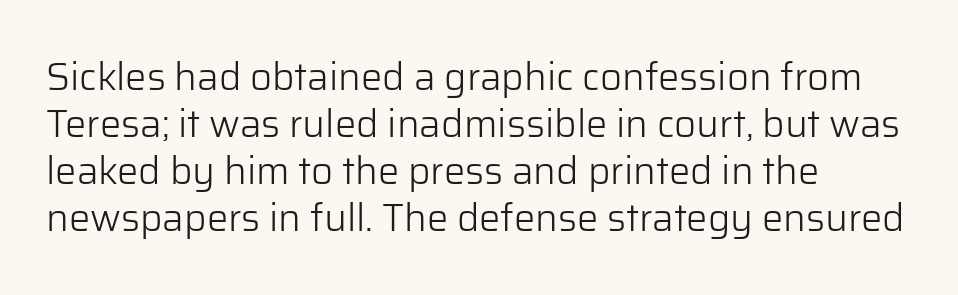
Q: Is the text bold? A: No.
Q: Is the text italic (slanted)? A: No, it is upright.
Q: Is the typeface a serif or a sans-serif typeface? A: Sans-serif.
Q: Is the text underlined? A: No.
Q: How is the paragraph aligned? A: Left-aligned.
Q: Is the spacing between letters normal or unusually wide? A: Normal.
Q: Width (condensed, normal, or wide)? A: Normal.
Q: Stroke contrast? A: Low.
Q: x-height? A: Medium.
Q: Monospaced? A: No.
